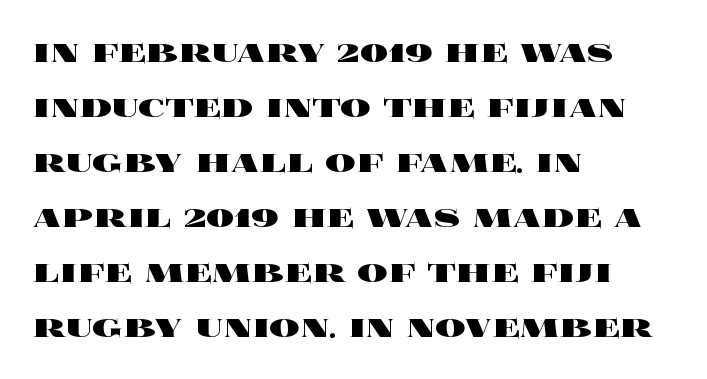
The image shows 38 px heavy, wide type, upright; set left-aligned, normal line spacing (1.45x), normal letter spacing, not underlined; a large x-height.
